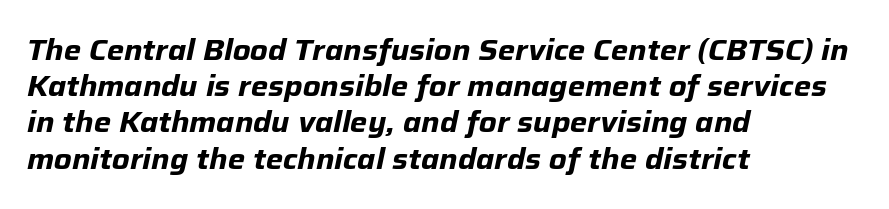
The image shows 29 px bold type, italic (leaning right); set left-aligned, normal line spacing (1.25x), normal letter spacing, not underlined; low stroke contrast and a medium x-height.
